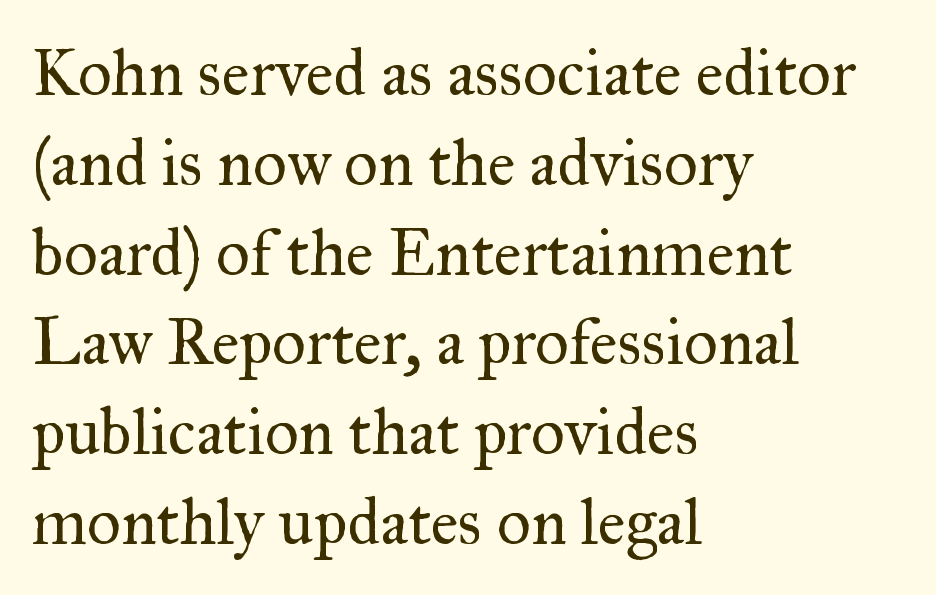
Does the leading feel generous? No, just average. This rendering uses left alignment, leaving the right contour irregular. This reads as an unemphasized weight, regular at the heaviest. To sum up the face: it has serifs.
